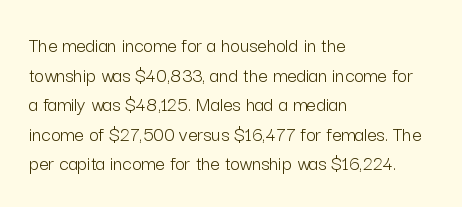
Quick note: underline off. Do the letters lean? They stand straight. The text block is weighted toward the left margin, trailing off unevenly rightward. This rendering leaves character spacing at its baseline value. Vertical spacing — default.
